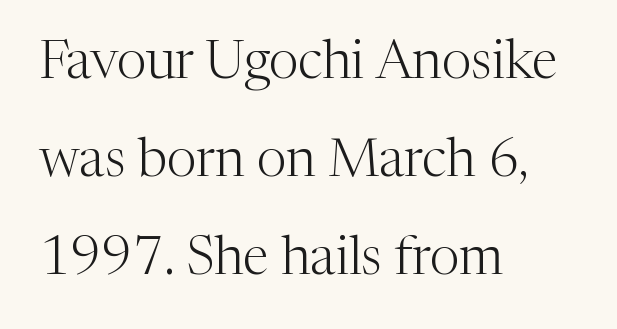
Bold? No — there's no thickening of the strokes. The rendering shows small feet on the letterforms — a serif design. It's the straight-up-and-down kind of type. Honestly, there is no underline to notice here at all. Tracking value appears to be zero — textbook default spacing. Line beginnings align vertically; line endings do not.
